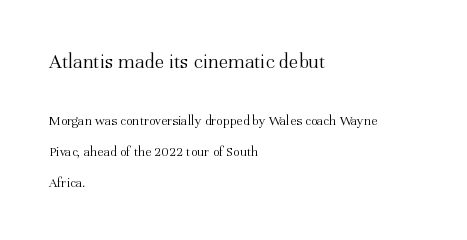
Q: Is the text bold? A: No.
Q: Is the text italic (slanted)? A: No, it is upright.
Q: Is the text underlined? A: No.
Q: How is the paragraph aligned? A: Left-aligned.
Q: Is the spacing between letters normal or unusually wide? A: Normal.
Q: Is the spacing between lines tight, normal or loose? A: Loose.
Q: Which block of text is set in a larger size, the first (top) or the second (bottom)? A: The first (top) one.
